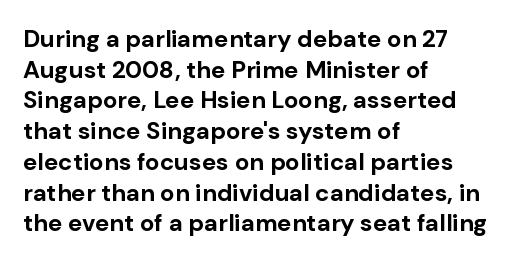
Summary of weight: heavy, a full bold. Tracking value appears to be zero — textbook default spacing. No italicization has been applied; the sample stays upright. The words here are not underlined. A normal amount of white space separates one row of letters from the next.
